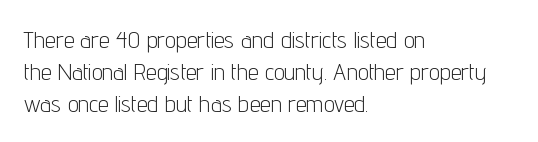
{"italic": "no", "bold": "no", "underline": "no", "align": "left", "line_spacing": "normal", "line_spacing_ratio": 1.33, "letter_spacing": "normal", "letter_spacing_em": 0.0, "glyph_px": 24}
